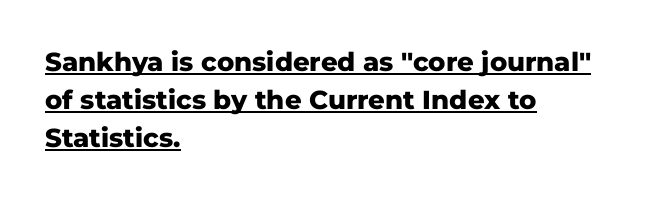
Q: Is the text bold? A: Yes.
Q: Is the text italic (slanted)? A: No, it is upright.
Q: Is the text underlined? A: Yes.
Q: How is the paragraph aligned? A: Left-aligned.
Q: Is the spacing between letters normal or unusually wide? A: Normal.
Q: Is the spacing between lines tight, normal or loose? A: Normal.
